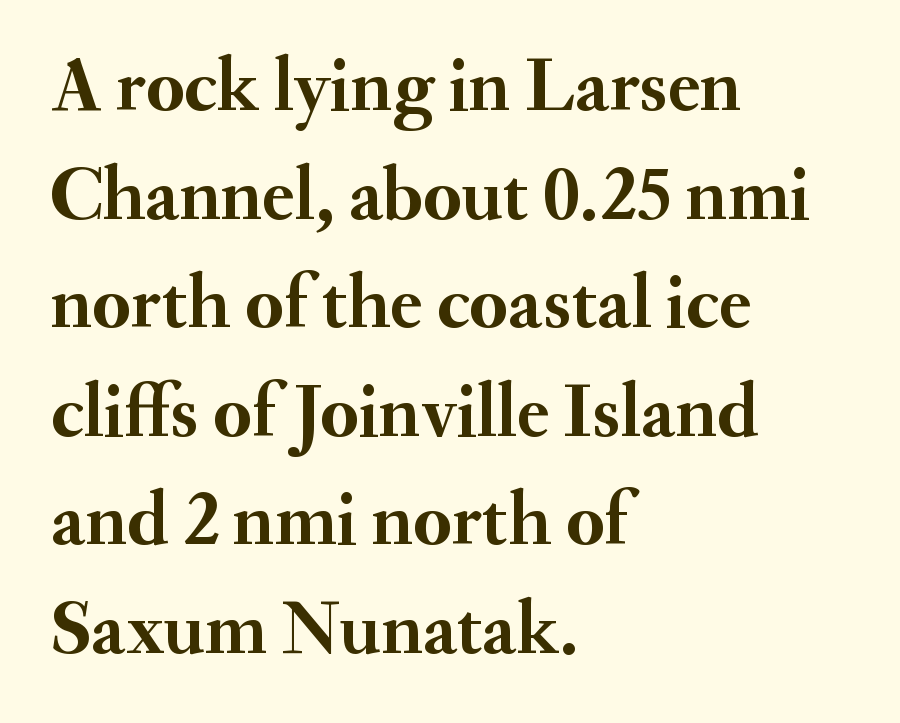
{"serif": "yes", "italic": "no", "bold": "yes", "weight": "semibold", "width": "normal", "stroke_contrast": "medium", "x_height": "small", "monospaced": "no", "underline": "no", "align": "left", "line_spacing": "normal", "line_spacing_ratio": 1.41, "letter_spacing": "normal", "letter_spacing_em": 0.0, "glyph_px": 77}
